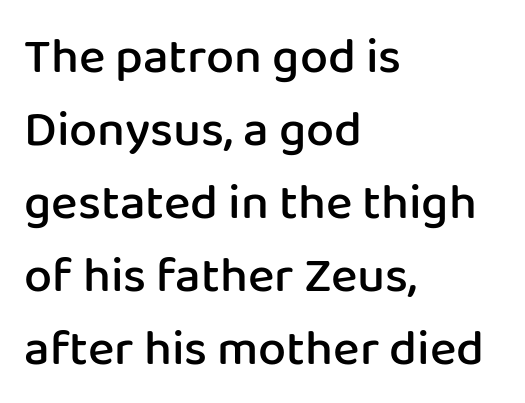
Q: Is the text bold? A: Semi-bold.
Q: Is the text italic (slanted)? A: No, it is upright.
Q: Is the typeface a serif or a sans-serif typeface? A: Sans-serif.
Q: Is the text underlined? A: No.
Q: How is the paragraph aligned? A: Left-aligned.
Q: Is the spacing between letters normal or unusually wide? A: Normal.
Q: Is the spacing between lines tight, normal or loose? A: Normal.
Q: Width (condensed, normal, or wide)? A: Normal.
Q: Stroke contrast? A: Low.
Q: x-height? A: Medium.
Q: Monospaced? A: No.
